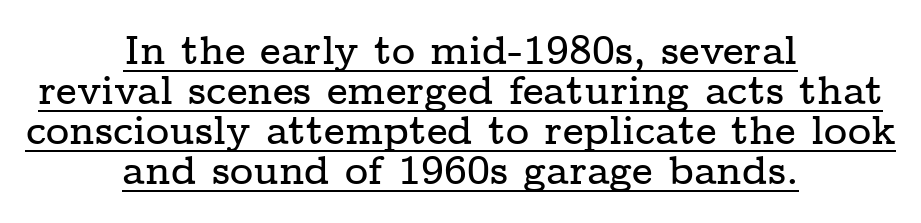
The image shows 40 px wide serif type, upright; set centered, tight line spacing (1.0x), normal letter spacing, underlined; low stroke contrast and a medium x-height.
